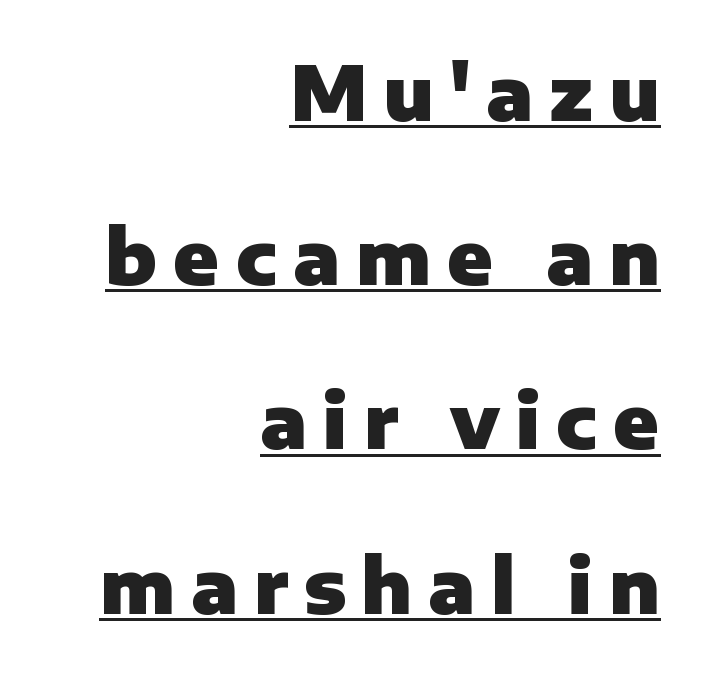
The strokes are fattened all the way to bold. The glyphs are accompanied by a horizontal stroke just below them. Is the letter spacing exaggerated? Yes — the characters are pushed far apart. The rendering anchors every line to the right-hand side.
